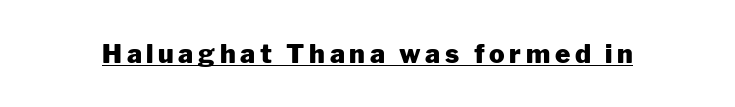
Q: Is the text bold? A: Yes.
Q: Is the text italic (slanted)? A: No, it is upright.
Q: Is the text underlined? A: Yes.
